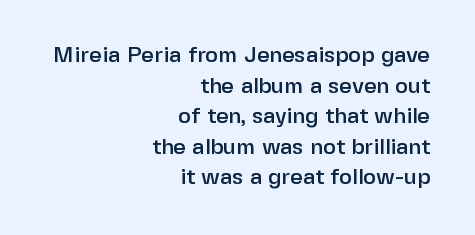
Q: Is the text italic (slanted)? A: No, it is upright.
Q: Is the text underlined? A: No.
Q: How is the paragraph aligned? A: Right-aligned.
Q: Is the spacing between letters normal or unusually wide? A: Normal.
Q: Is the spacing between lines tight, normal or loose? A: Normal.
